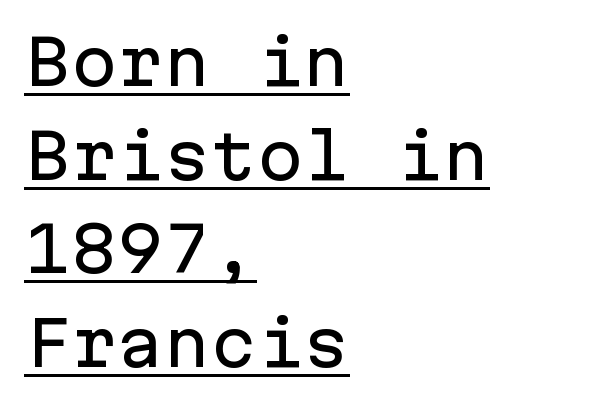
The image shows 62 px sans-serif type, upright, monospaced; set left-aligned, normal line spacing (1.51x), normal letter spacing, underlined; low stroke contrast and a medium x-height.
